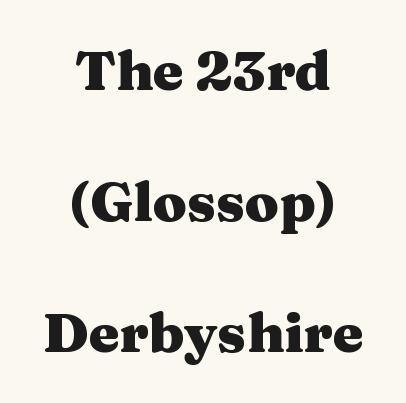
{"serif": "yes", "italic": "no", "bold": "yes", "weight": "heavy", "width": "wide", "stroke_contrast": "medium", "x_height": "medium", "monospaced": "no", "underline": "no", "align": "center", "line_spacing": "loose", "line_spacing_ratio": 2.38, "letter_spacing": "normal", "letter_spacing_em": 0.0, "glyph_px": 55}
